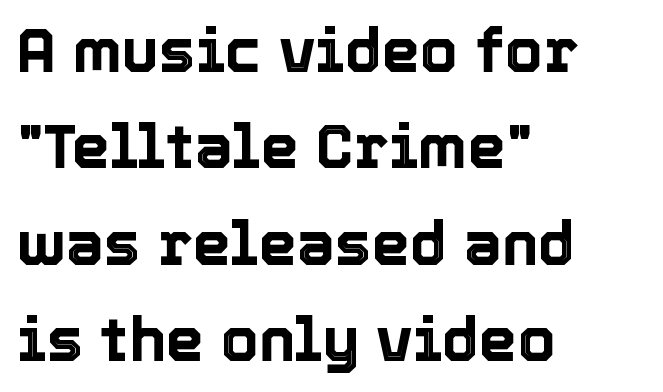
Q: Is the text italic (slanted)? A: No, it is upright.
Q: Is the text underlined? A: No.
Q: How is the paragraph aligned? A: Left-aligned.
Q: Is the spacing between letters normal or unusually wide? A: Normal.
Q: Is the spacing between lines tight, normal or loose? A: Normal.
Q: Width (condensed, normal, or wide)? A: Normal.
Q: x-height? A: Medium.
Q: Monospaced? A: No.
